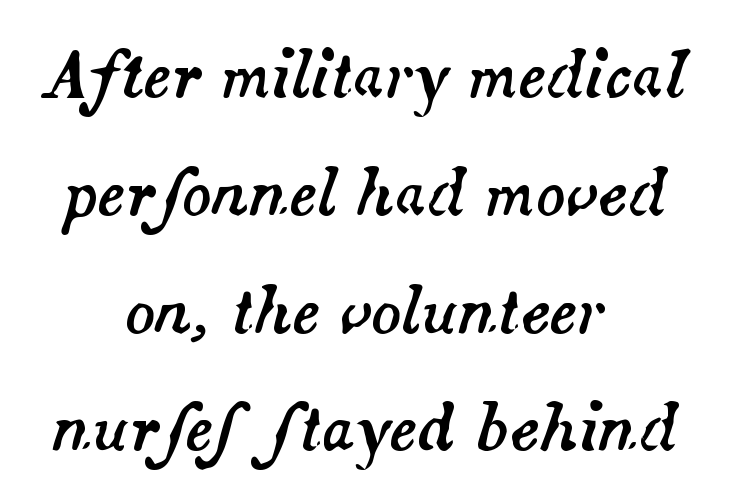
The text block is weighted toward neither margin, spreading evenly from the middle. One glance says open: line gaps are wider than usual. Honestly, there is no underline to notice here at all. In terms of letterspacing, this is plain default setting. Spacing verdict: proportional, widths tailored to each character.
